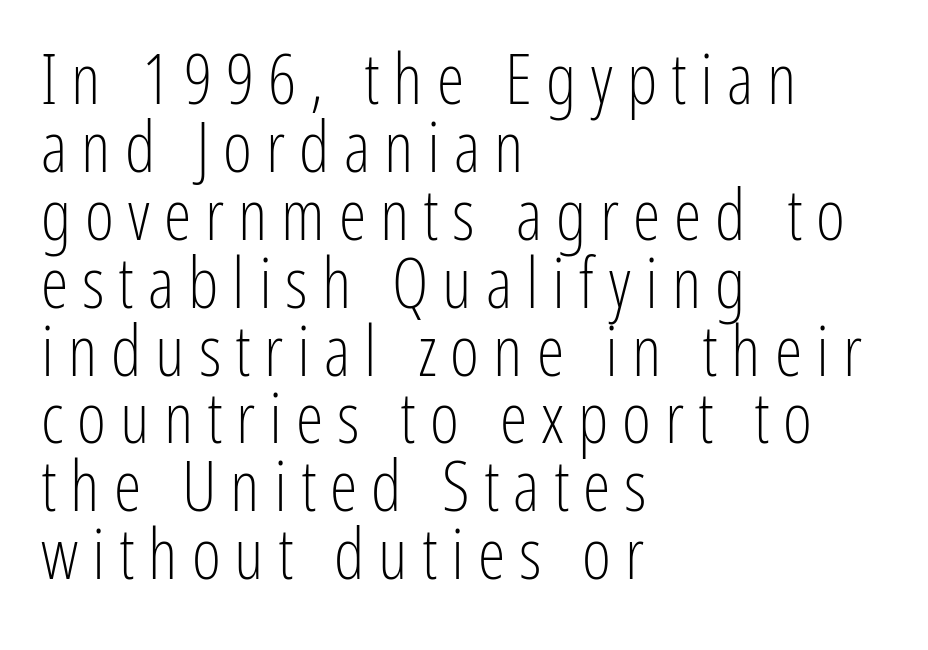
The image shows 70 px light, condensed sans-serif type, upright; set left-aligned, tight line spacing (0.97x), unusually wide letter spacing (+0.2 em), not underlined; low stroke contrast and a medium x-height.
